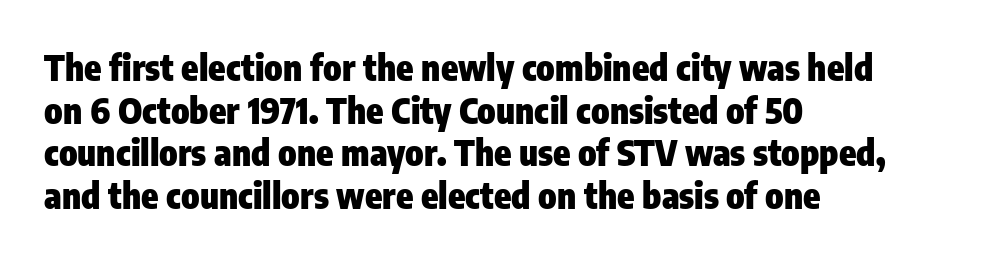
Observe the absence of serifs on each vertical stroke in this sample. Summary of weight: heavy, a full bold. A typesetter would call this proportional, since set widths differ per character. Characters remain perfectly vertical along every line. Type without underlining.
